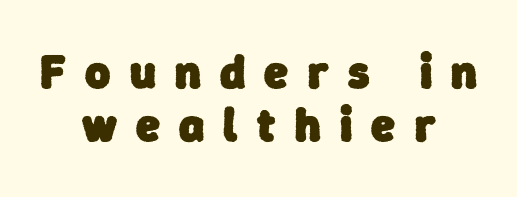
Q: Is the text bold? A: Yes.
Q: Is the typeface a serif or a sans-serif typeface? A: Sans-serif.
Q: Is the text underlined? A: No.
Q: How is the paragraph aligned? A: Centered.
Q: Is the spacing between letters normal or unusually wide? A: Unusually wide.
Q: Is the spacing between lines tight, normal or loose? A: Tight.
Q: Width (condensed, normal, or wide)? A: Normal.
Q: Stroke contrast? A: Low.
Q: x-height? A: Medium.
Q: Monospaced? A: No.
